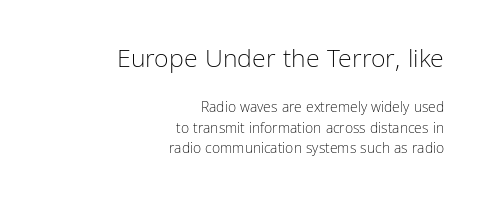
The setting favours the right margin, as signatures and pull-quotes sometimes do. Block one is the big one; block two sits smaller underneath. Every character sits straight up, as roman type does. You could call the tracking neutral — neither tight nor loose. Leading: standard. The baseline area is clear.
